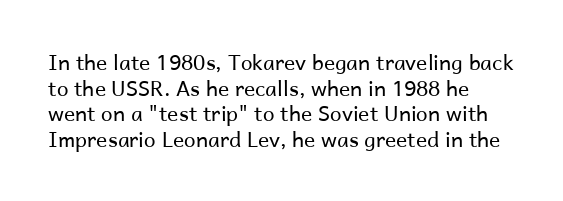
A bare baseline throughout the passage. The font sits on the lighter half of the weight spectrum, regular included. Compared with typical body copy, the letter spacing here is the same. If you drew a line through each stem, it would be perfectly vertical.
